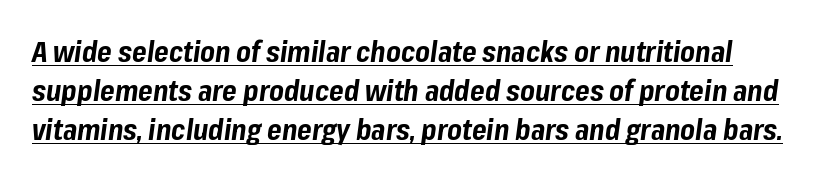
Q: Is the text bold? A: Yes.
Q: Is the text italic (slanted)? A: Yes, it leans right by about 8 degrees.
Q: Is the text underlined? A: Yes.
Q: Is the spacing between letters normal or unusually wide? A: Normal.
Q: Is the spacing between lines tight, normal or loose? A: Normal.
Q: Width (condensed, normal, or wide)? A: Normal.
Q: Stroke contrast? A: Low.
Q: x-height? A: Medium.
Q: Monospaced? A: No.
